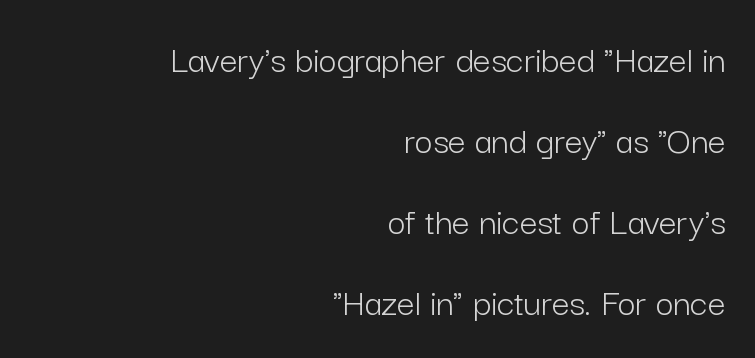
Q: Is the text bold? A: No.
Q: Is the text italic (slanted)? A: No, it is upright.
Q: Is the typeface a serif or a sans-serif typeface? A: Sans-serif.
Q: Is the text underlined? A: No.
Q: How is the paragraph aligned? A: Right-aligned.
Q: Is the spacing between letters normal or unusually wide? A: Normal.
Q: Is the spacing between lines tight, normal or loose? A: Loose.
Q: Width (condensed, normal, or wide)? A: Normal.
Q: Stroke contrast? A: Low.
Q: x-height? A: Medium.
Q: Monospaced? A: No.
